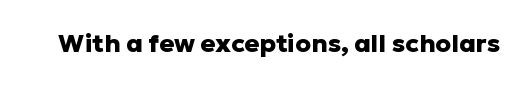
The image shows 25 px bold type, upright; set normal letter spacing, not underlined.
